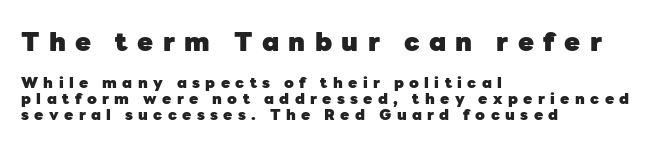
In CSS terms this would be text-align: left. Visually, the top section dominates because its glyphs are scaled up. Compared with typical paragraphs, the rows here are closer together. Quick note: underline off.
